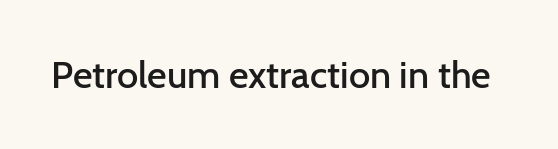
Style check: upright. These lines keep a tight, regular rhythm from letter to letter. As a designer I'd log this as weight 600, semibold. The gap between lines stays unmarked. The type family on display is of the sans-serif kind.
